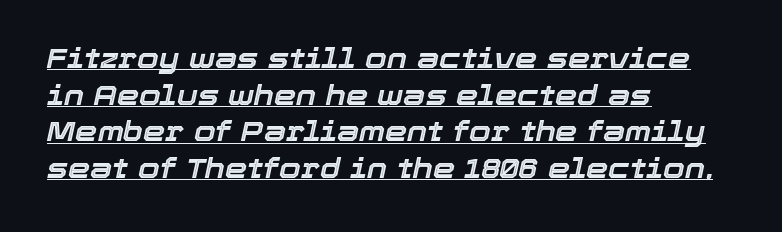
Check the space under the baseline: a stroke is drawn there. Do the characters align in a grid? No, the font is proportional. Is the letter spacing exaggerated? No — it looks like the ordinary default. Emphasis-style slanted type is in use.
